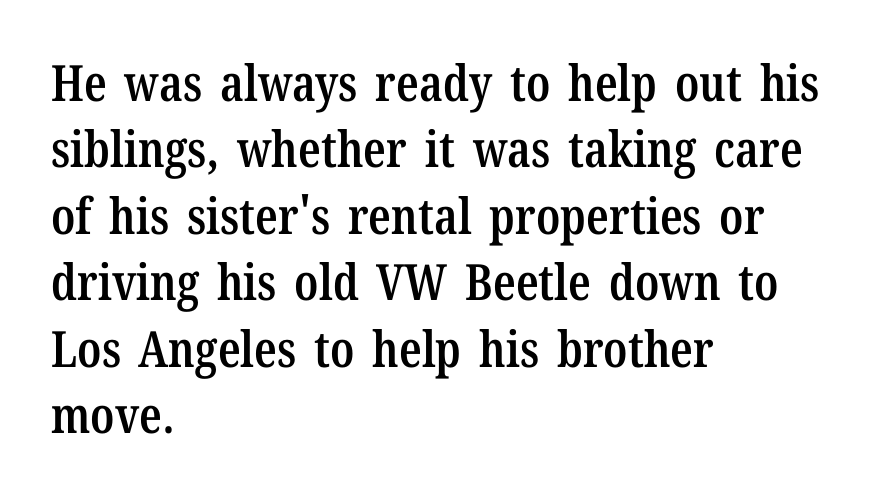
The image shows 50 px semibold, condensed serif type, upright; set left-aligned, normal line spacing (1.33x), normal letter spacing, not underlined; low stroke contrast and a medium x-height.
